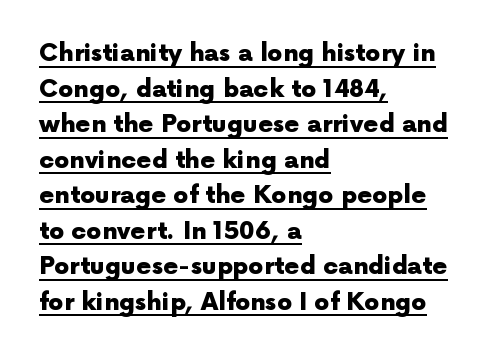
The image shows 24 px bold type, upright; set left-aligned, normal line spacing (1.48x), normal letter spacing, underlined.
